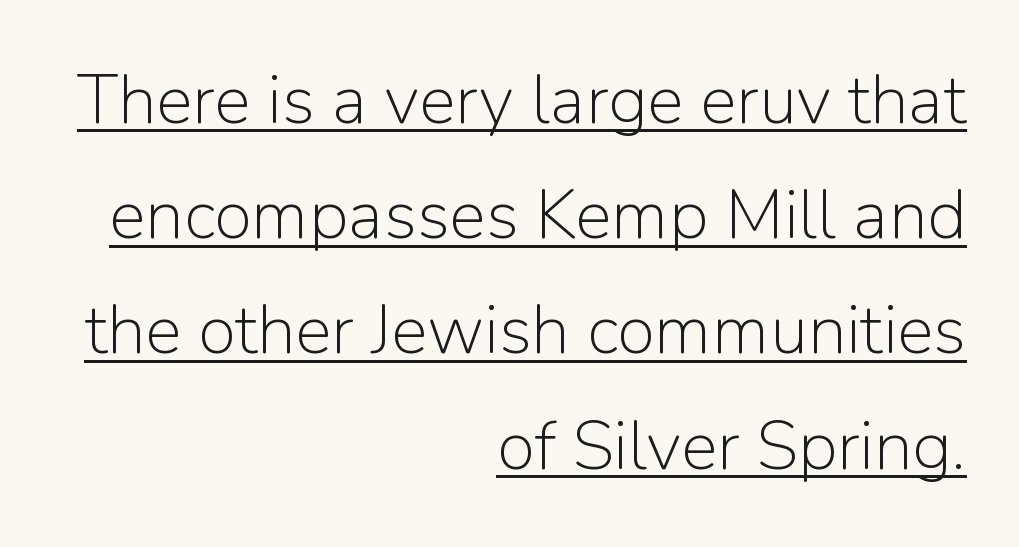
Q: Is the text bold? A: No.
Q: Is the text italic (slanted)? A: No, it is upright.
Q: Is the typeface a serif or a sans-serif typeface? A: Sans-serif.
Q: Is the text underlined? A: Yes.
Q: How is the paragraph aligned? A: Right-aligned.
Q: Is the spacing between letters normal or unusually wide? A: Normal.
Q: Is the spacing between lines tight, normal or loose? A: Normal.
Q: Width (condensed, normal, or wide)? A: Normal.
Q: Stroke contrast? A: Low.
Q: x-height? A: Medium.
Q: Monospaced? A: No.
